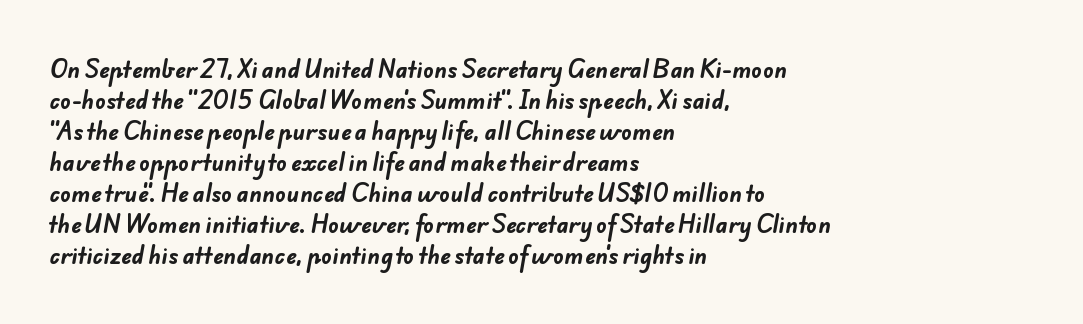
Is there much room between lines? A standard amount, neither cramped nor airy. You could call the tracking neutral — neither tight nor loose. Typesetter's note: full bold, strokes at maximum text heaviness. Glance below the letters and you will spot only blank space.
